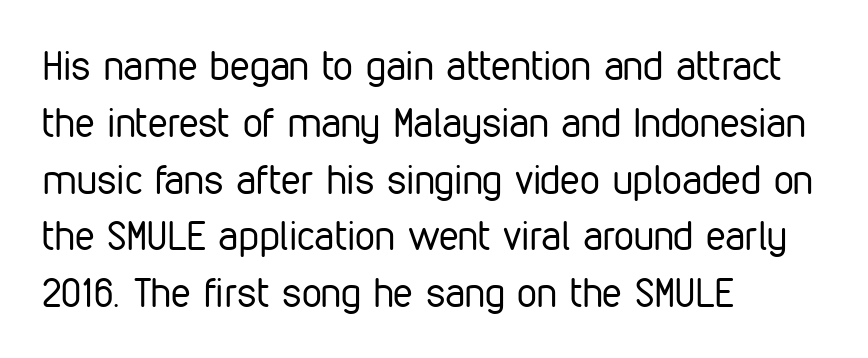
The glyphs in this specimen are sans serif. Typeset ragged right — the left edge is the straight one. Notice how the stems are strictly vertical — no italics here. Looks like regular typesetting: each glyph gets only the width it needs. Does the leading feel generous? No, just average.
